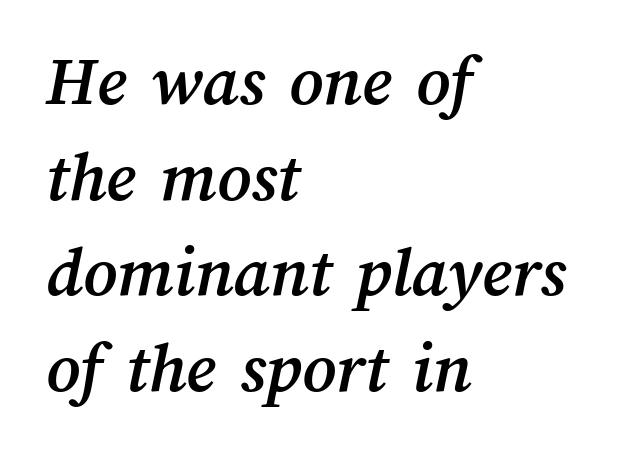
A student would call this left alignment; a typographer would say flush left, rag right. Anything drawn beneath the words? Only blank space. Students, note that the glyphs here touch the page at normal intervals. These lines are rendered in a variable-pitch font. Leading: standard.
